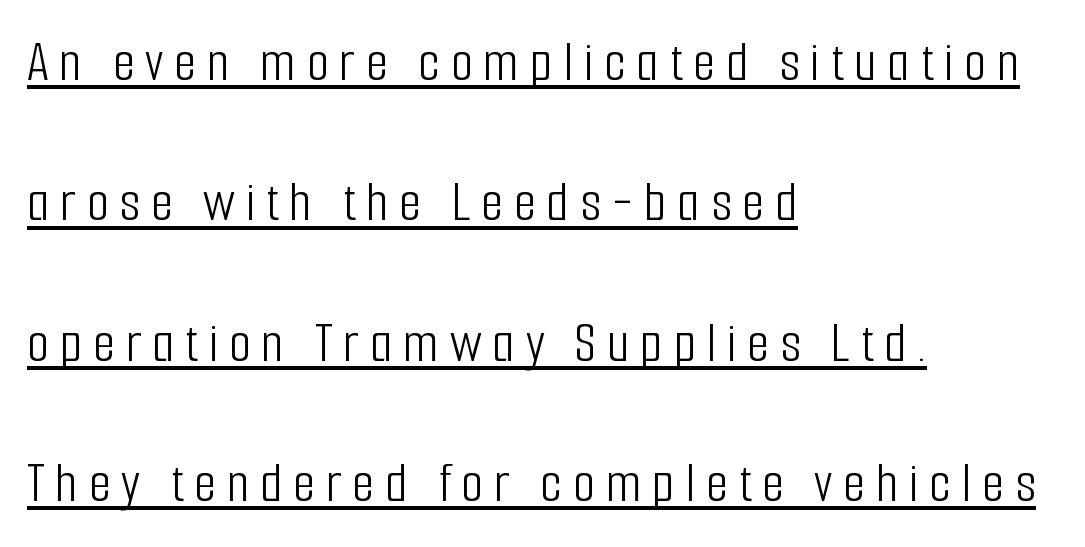
Q: Is the text bold? A: No.
Q: Is the text italic (slanted)? A: No, it is upright.
Q: Is the typeface a serif or a sans-serif typeface? A: Sans-serif.
Q: Is the text underlined? A: Yes.
Q: How is the paragraph aligned? A: Left-aligned.
Q: Is the spacing between lines tight, normal or loose? A: Loose.
Q: Width (condensed, normal, or wide)? A: Condensed.
Q: Stroke contrast? A: Low.
Q: x-height? A: Medium.
Q: Monospaced? A: No.
